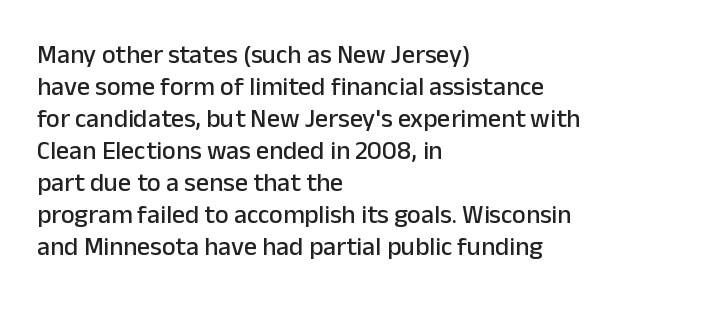
Standard letterfit; no display-style spreading of the glyphs. The string is rendered with underlining switched off. Compared with a centered layout, this one pins lines to the left instead. Vertical strokes here are truly vertical.
